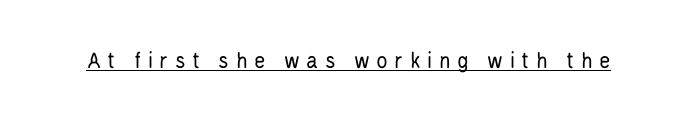
{"italic": "no", "bold": "no", "underline": "yes", "letter_spacing": "wide", "letter_spacing_em": 0.27, "glyph_px": 24}
